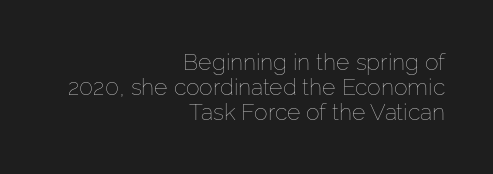
Q: Is the text bold? A: No.
Q: Is the text italic (slanted)? A: No, it is upright.
Q: Is the text underlined? A: No.
Q: How is the paragraph aligned? A: Right-aligned.
Q: Is the spacing between letters normal or unusually wide? A: Normal.
Q: Is the spacing between lines tight, normal or loose? A: Tight.
